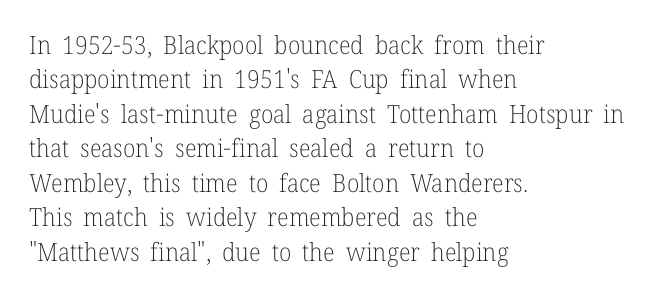
Spacing between characters is what you'd get straight out of the box. The passage shown is not underscored anywhere. The lines in this sample share a left origin and differ only in where they stop. The lines sit at an ordinary, default distance from one another. Is the type heavy? It reads as light-to-regular instead.
